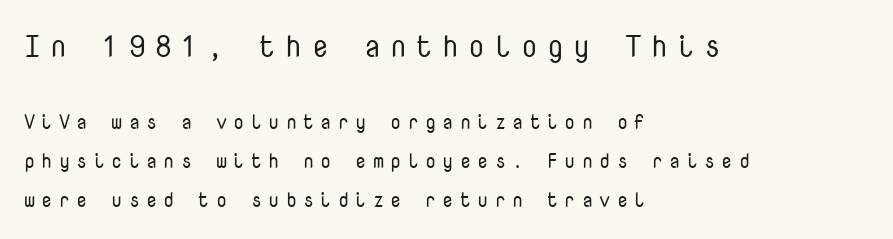
Q: Is the text bold? A: No.
Q: Is the text italic (slanted)? A: No, it is upright.
Q: Is the typeface a serif or a sans-serif typeface? A: Sans-serif.
Q: Is the text underlined? A: No.
Q: How is the paragraph aligned? A: Left-aligned.
Q: Is the spacing between letters normal or unusually wide? A: Unusually wide.
Q: Is the spacing between lines tight, normal or loose? A: Loose.
Q: Which block of text is set in a larger size, the first (top) or the second (bottom)? A: The first (top) one.
Q: Width (condensed, normal, or wide)? A: Normal.
Q: Stroke contrast? A: Low.
Q: x-height? A: Medium.
Q: Monospaced? A: Yes.
